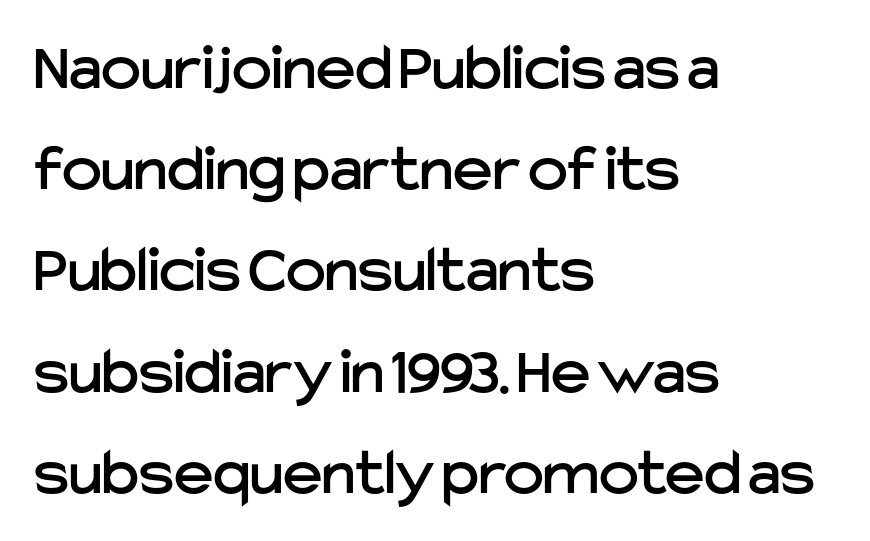
Normally led — the rows are evenly, conventionally spaced. A typesetter would label this face a sans. The strip under each line holds only bare page. Is this a fixed-width face? No — the glyphs have proportional, varying widths. Ascenders rise straight up at ninety degrees. Typeset ragged right — the left edge is the straight one.
